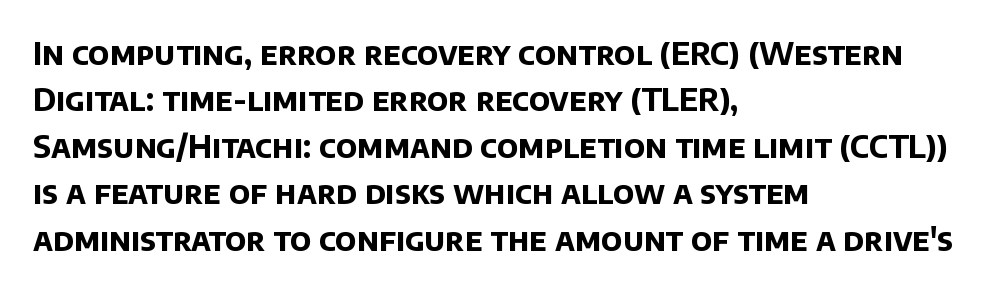
Q: Is the text bold? A: Yes.
Q: Is the typeface a serif or a sans-serif typeface? A: Sans-serif.
Q: Is the text underlined? A: No.
Q: How is the paragraph aligned? A: Left-aligned.
Q: Is the spacing between letters normal or unusually wide? A: Normal.
Q: Is the spacing between lines tight, normal or loose? A: Normal.
Q: Width (condensed, normal, or wide)? A: Normal.
Q: Stroke contrast? A: Low.
Q: x-height? A: Large.
Q: Monospaced? A: No.
